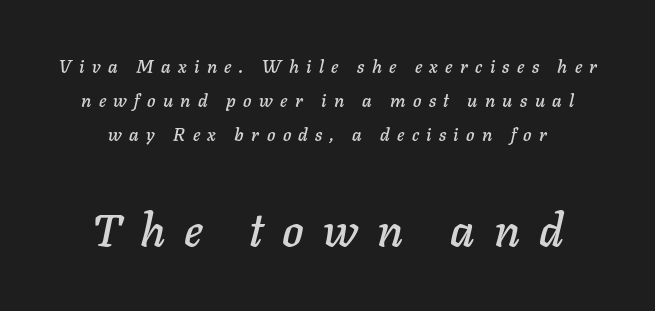
The image shows 46 px text type, italic (leaning right); set centered, line spacing 1.89x, unusually wide letter spacing (+0.41 em), not underlined; the second (bottom) block is 2.56x larger; low stroke contrast and a medium x-height.
